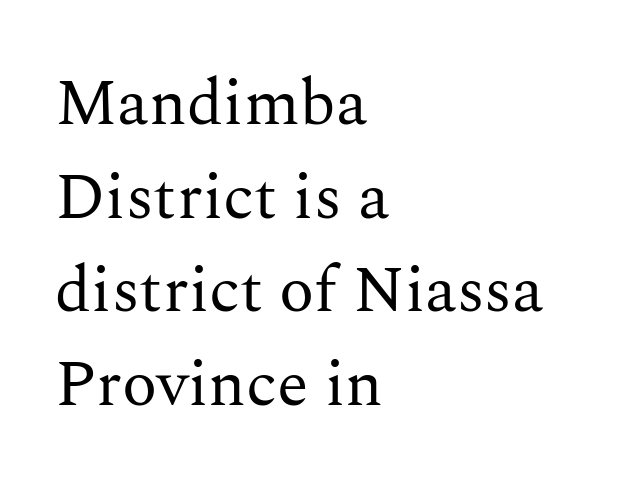
Q: Is the text bold? A: No.
Q: Is the text italic (slanted)? A: No, it is upright.
Q: Is the typeface a serif or a sans-serif typeface? A: Serif.
Q: Is the text underlined? A: No.
Q: How is the paragraph aligned? A: Left-aligned.
Q: Is the spacing between letters normal or unusually wide? A: Normal.
Q: Is the spacing between lines tight, normal or loose? A: Normal.
Q: Width (condensed, normal, or wide)? A: Normal.
Q: Stroke contrast? A: Medium.
Q: x-height? A: Medium.
Q: Monospaced? A: No.
